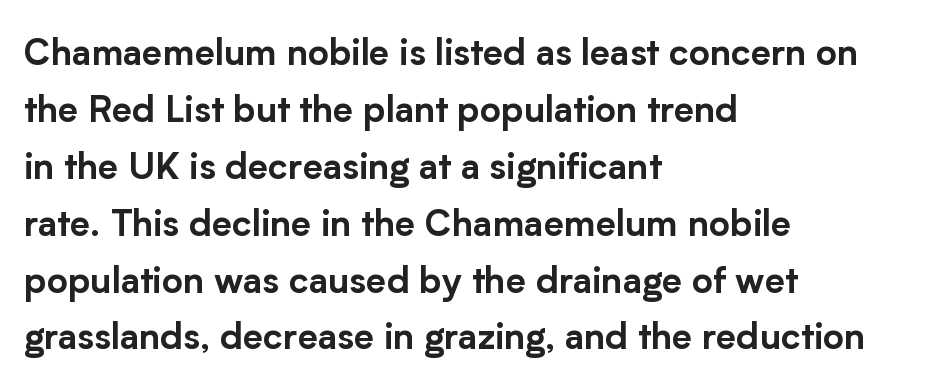
The image shows 36 px sans-serif type, upright; set left-aligned, normal line spacing (1.58x), normal letter spacing, not underlined; low stroke contrast and a medium x-height.
